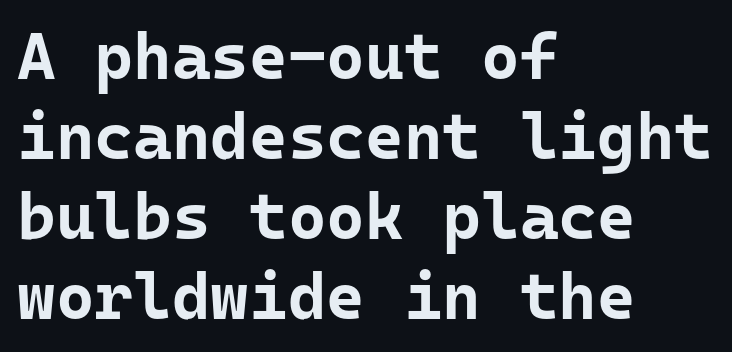
Q: Is the text bold? A: Yes.
Q: Is the text italic (slanted)? A: No, it is upright.
Q: Is the typeface a serif or a sans-serif typeface? A: Sans-serif.
Q: Is the text underlined? A: No.
Q: How is the paragraph aligned? A: Left-aligned.
Q: Is the spacing between letters normal or unusually wide? A: Normal.
Q: Width (condensed, normal, or wide)? A: Normal.
Q: Stroke contrast? A: Low.
Q: x-height? A: Medium.
